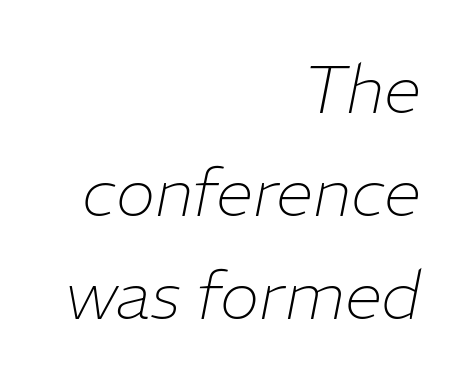
The image shows 67 px thin type, italic (leaning right); set right-aligned, normal line spacing (1.54x), normal letter spacing, not underlined; low stroke contrast and a medium x-height.
